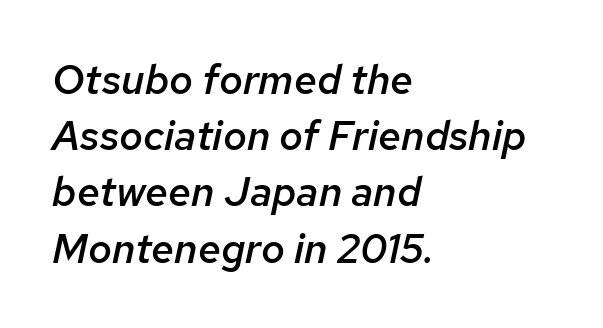
The baseline area is clear. Rendered with sloped, italic letterforms. Does the copy run flush right? No — it runs flush left. Looks like regular typesetting: each glyph gets only the width it needs. The typesetting leans somewhat heavy: a semibold. Is there much room between lines? A standard amount, neither cramped nor airy.
